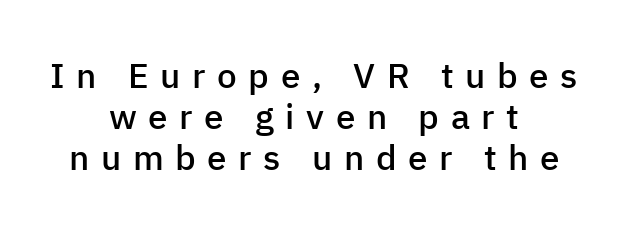
Descenders are the only things crossing below the line. What stands out about the letter spacing? Its width — letters are far apart. The typeface chosen for these lines omits serifs. Tall strokes in this sample are plumb rather than angled.
